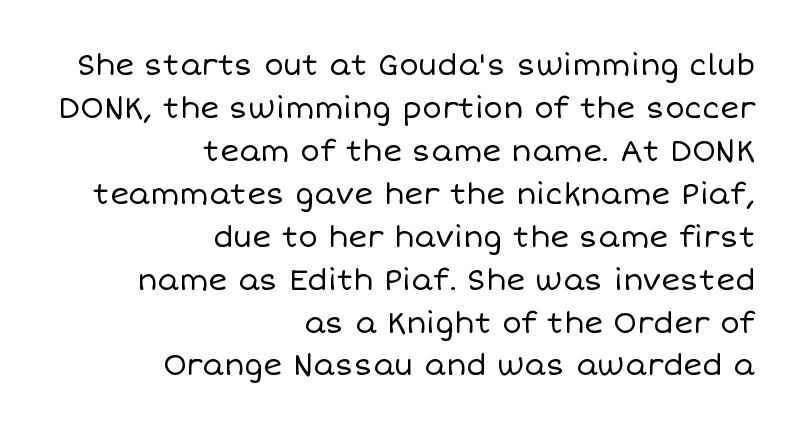
Q: Is the text bold? A: No.
Q: Is the text italic (slanted)? A: No, it is upright.
Q: Is the text underlined? A: No.
Q: How is the paragraph aligned? A: Right-aligned.
Q: Is the spacing between letters normal or unusually wide? A: Normal.
Q: Is the spacing between lines tight, normal or loose? A: Normal.
Q: Width (condensed, normal, or wide)? A: Normal.
Q: Stroke contrast? A: Low.
Q: x-height? A: Large.
Q: Monospaced? A: No.
